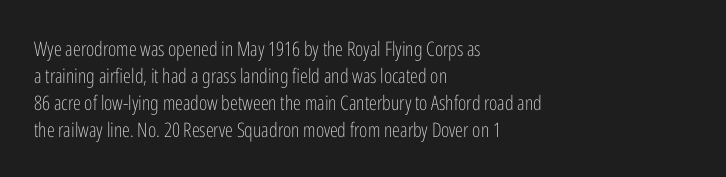
The image shows 20 px text type, upright; set left-aligned, normal line spacing (1.35x), normal letter spacing, not underlined.
